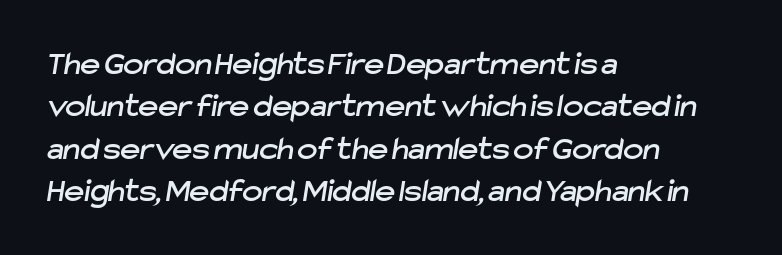
{"serif": "no", "width": "normal", "stroke_contrast": "low", "x_height": "medium", "monospaced": "no", "underline": "no", "align": "left", "line_spacing": "normal", "line_spacing_ratio": 1.25, "letter_spacing": "normal", "letter_spacing_em": 0.0, "glyph_px": 34}
